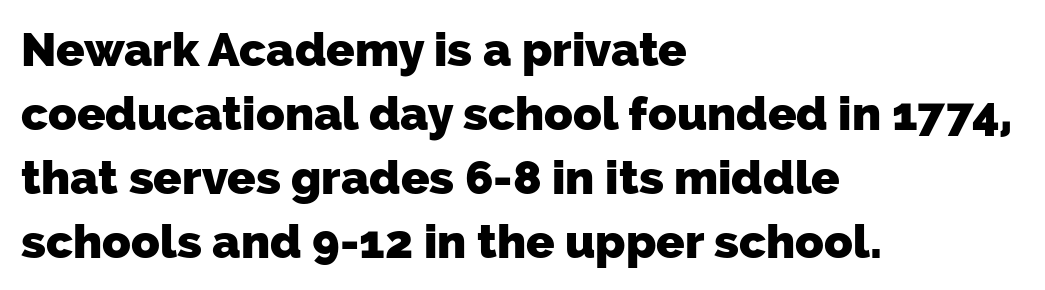
Q: Is the text bold? A: Yes.
Q: Is the typeface a serif or a sans-serif typeface? A: Sans-serif.
Q: Is the text underlined? A: No.
Q: How is the paragraph aligned? A: Left-aligned.
Q: Is the spacing between letters normal or unusually wide? A: Normal.
Q: Is the spacing between lines tight, normal or loose? A: Normal.
Q: Width (condensed, normal, or wide)? A: Normal.
Q: Stroke contrast? A: Low.
Q: x-height? A: Medium.
Q: Monospaced? A: No.
